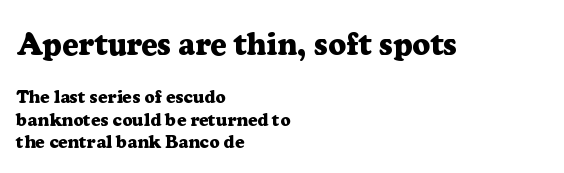
Is this a fixed-width face? No — the glyphs have proportional, varying widths. Emphasis by weight is at full strength: bold. Is the block centered? No — it sits flush against the left margin. Is the letter spacing exaggerated? No — it looks like the ordinary default. This sample uses a serif face. The leading is moderate, giving the passage an even texture.
